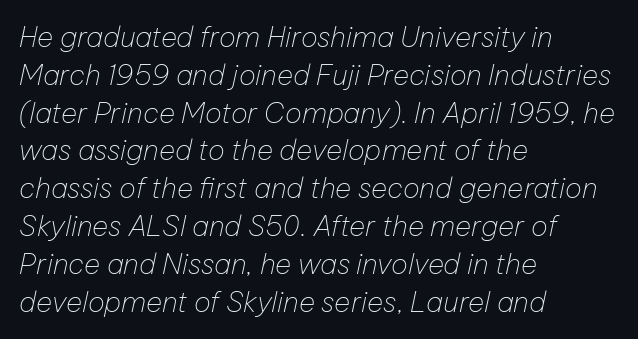
Quick note: interline space is typical. Varying glyph widths throughout — classic text-font behaviour. The face used here is rendered with its standard letterfit. In terms of posture, this sample is oblique.
